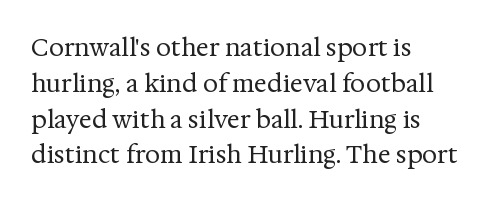
The image shows 24 px text type, upright; set left-aligned, normal line spacing (1.49x), normal letter spacing, not underlined.
